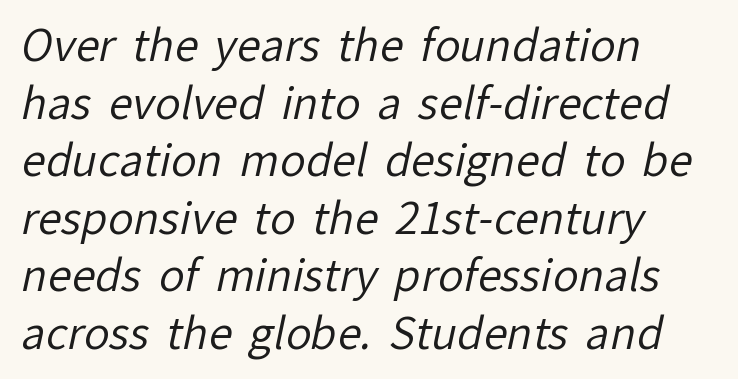
The face used here is proportionally spaced, like ordinary book or web type. Just letters on the line, the space beneath them empty. Serif or sans? Sans — the stroke terminals are bare. Bold? No — there's no thickening of the strokes.
